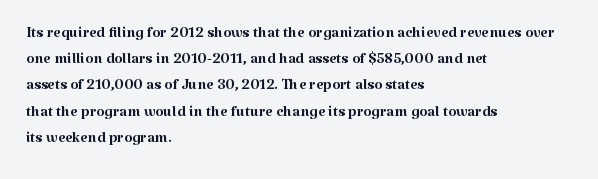
{"italic": "no", "bold": "no", "underline": "no", "align": "left", "line_spacing": "normal", "line_spacing_ratio": 1.25, "letter_spacing": "normal", "letter_spacing_em": 0.0, "glyph_px": 21}
